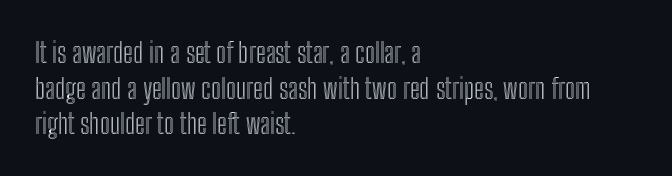
Descender tails drop into unmarked territory. Leftover space on each line is placed entirely after the last word. Looks like regular typesetting: each glyph gets only the width it needs. This sample uses plain, unmodified letter spacing. The typography opts for an upright posture over an oblique one.
